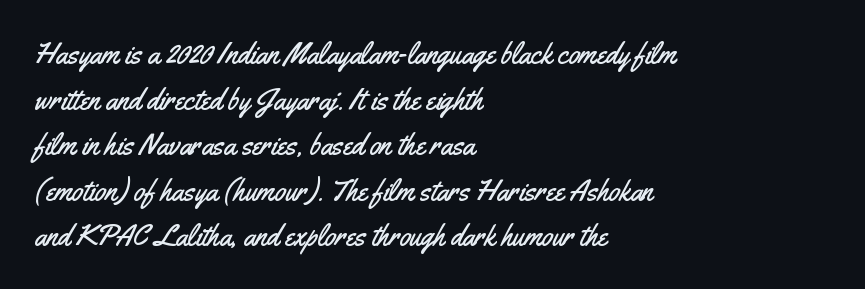
The image shows 29 px condensed sans-serif type; set left-aligned, normal line spacing (1.57x), normal letter spacing, not underlined; medium stroke contrast and a small x-height.
